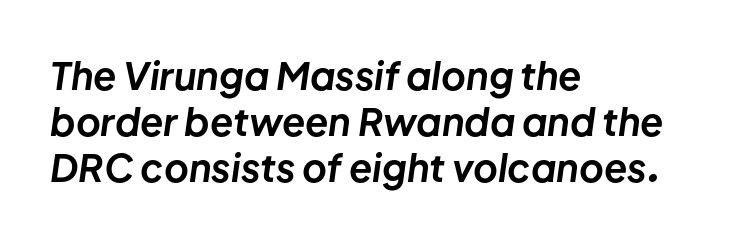
{"italic": "yes", "lean": "right", "slant_degrees": 8, "bold": "yes", "weight": "bold", "width": "normal", "stroke_contrast": "low", "x_height": "medium", "monospaced": "no", "underline": "no", "align": "left", "line_spacing_ratio": 1.21, "letter_spacing": "normal", "letter_spacing_em": 0.0, "glyph_px": 38}
